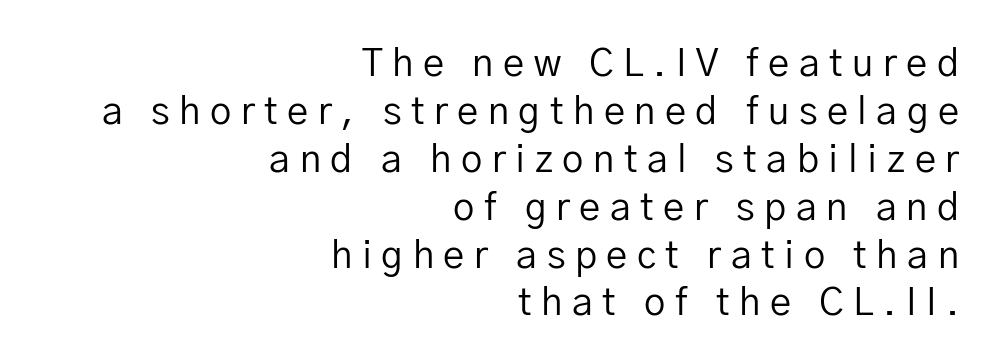
Q: Is the text bold? A: No.
Q: Is the text italic (slanted)? A: No, it is upright.
Q: Is the typeface a serif or a sans-serif typeface? A: Sans-serif.
Q: Is the text underlined? A: No.
Q: How is the paragraph aligned? A: Right-aligned.
Q: Is the spacing between letters normal or unusually wide? A: Unusually wide.
Q: Is the spacing between lines tight, normal or loose? A: Normal.
Q: Width (condensed, normal, or wide)? A: Normal.
Q: Stroke contrast? A: Low.
Q: x-height? A: Medium.
Q: Monospaced? A: No.
